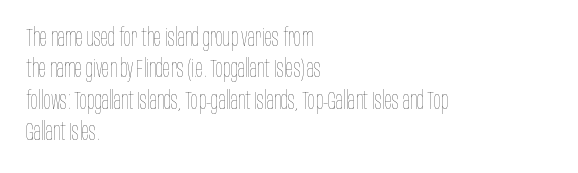
The image shows 24 px text type, upright; set left-aligned, normal line spacing (1.31x), normal letter spacing, not underlined.
